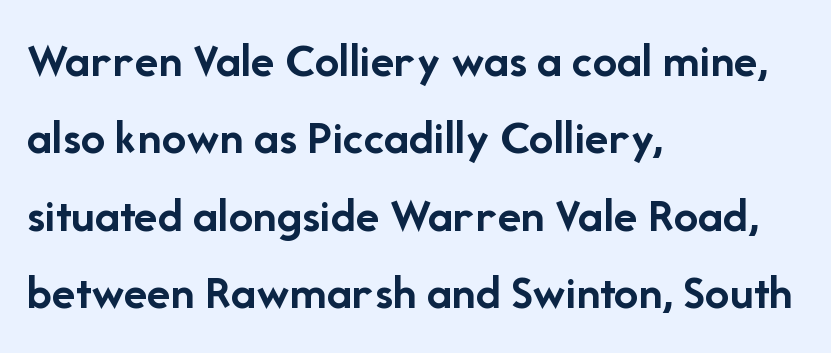
Q: Is the text bold? A: Yes.
Q: Is the text italic (slanted)? A: No, it is upright.
Q: Is the typeface a serif or a sans-serif typeface? A: Sans-serif.
Q: Is the text underlined? A: No.
Q: How is the paragraph aligned? A: Left-aligned.
Q: Is the spacing between letters normal or unusually wide? A: Normal.
Q: Is the spacing between lines tight, normal or loose? A: Normal.
Q: Width (condensed, normal, or wide)? A: Normal.
Q: Stroke contrast? A: Low.
Q: x-height? A: Medium.
Q: Monospaced? A: No.
